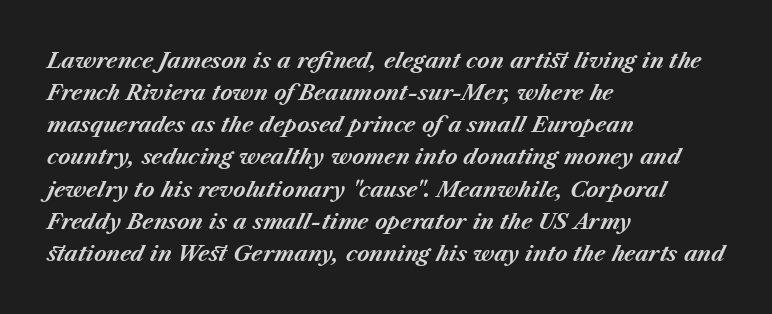
{"italic": "yes", "lean": "right", "slant_degrees": 23, "bold": "yes", "underline": "no", "align": "left", "line_spacing": "normal", "line_spacing_ratio": 1.53, "letter_spacing": "normal", "letter_spacing_em": 0.0, "glyph_px": 21}
